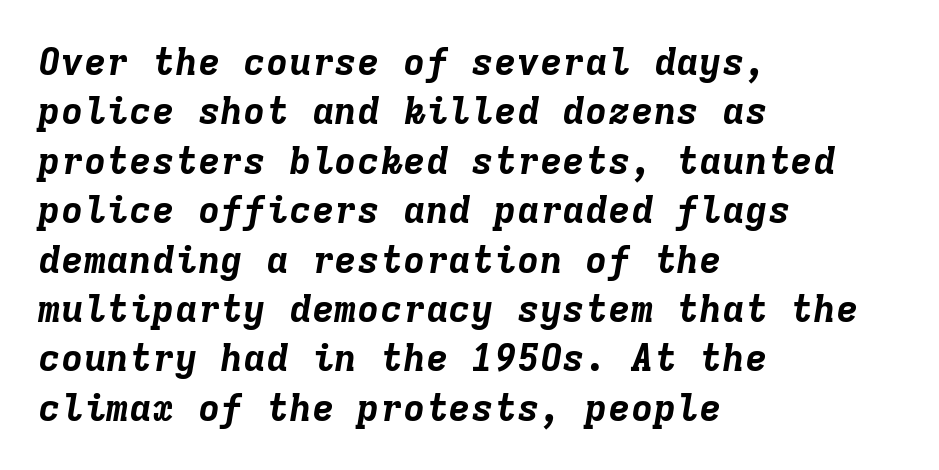
Q: Is the text bold? A: Yes.
Q: Is the text italic (slanted)? A: Yes, it leans right by about 9 degrees.
Q: Is the text underlined? A: No.
Q: How is the paragraph aligned? A: Left-aligned.
Q: Is the spacing between letters normal or unusually wide? A: Normal.
Q: Is the spacing between lines tight, normal or loose? A: Normal.
Q: Width (condensed, normal, or wide)? A: Normal.
Q: Stroke contrast? A: Low.
Q: x-height? A: Medium.
Q: Monospaced? A: Yes.
